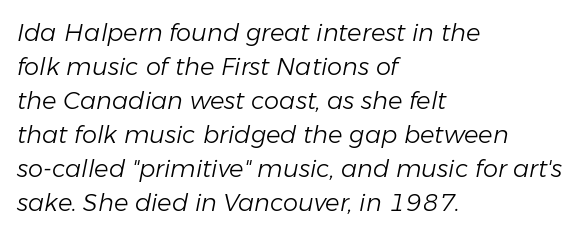
Rendered with sloped, italic letterforms. Observe the ordinary spacing: letters are neighbours, not strangers. Line starts are locked; line ends wander. Summary of weight: not heavy and not bold. Compared with typical paragraphs, the rows here are spaced about the same. Check the space under the baseline: it is left empty.
